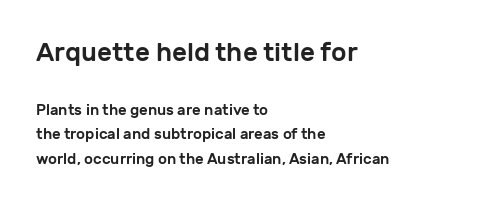
{"italic": "no", "underline": "no", "align": "left", "line_spacing": "normal", "line_spacing_ratio": 1.65, "letter_spacing": "normal", "letter_spacing_em": 0.0, "larger_block": "first", "size_ratio": 1.73, "glyph_px": 26}
